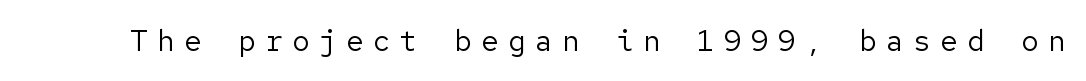
The image shows 29 px regular-weight sans-serif type, upright; set unusually wide letter spacing (+0.33 em), not underlined; low stroke contrast and a medium x-height.
